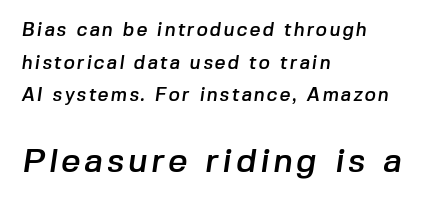
The image shows 34 px sans-serif type; set left-aligned, line spacing 1.72x, not underlined; the second (bottom) block is 1.79x larger; low stroke contrast and a medium x-height.
